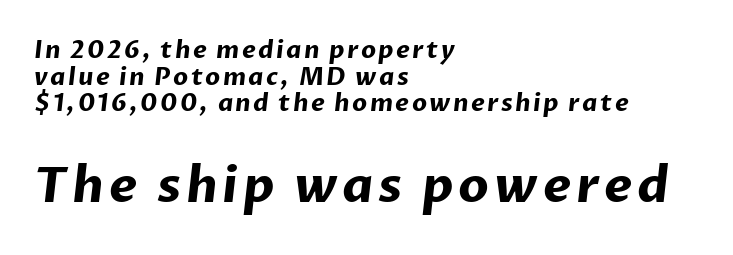
Q: Is the text bold? A: Yes.
Q: Is the typeface a serif or a sans-serif typeface? A: Sans-serif.
Q: Is the text underlined? A: No.
Q: How is the paragraph aligned? A: Left-aligned.
Q: Is the spacing between lines tight, normal or loose? A: Tight.
Q: Which block of text is set in a larger size, the first (top) or the second (bottom)? A: The second (bottom) one.
Q: Width (condensed, normal, or wide)? A: Normal.
Q: Stroke contrast? A: Low.
Q: x-height? A: Medium.
Q: Monospaced? A: No.
